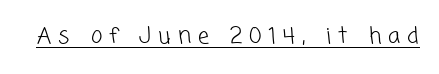
Q: Is the text bold? A: No.
Q: Is the text underlined? A: Yes.
Q: Is the spacing between letters normal or unusually wide? A: Unusually wide.
